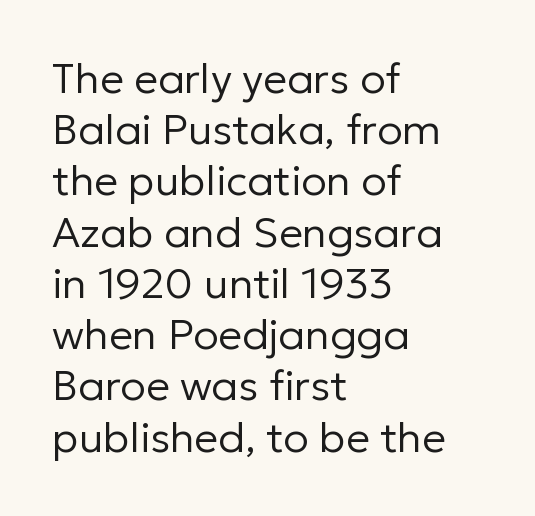
Q: Is the text bold? A: No.
Q: Is the text italic (slanted)? A: No, it is upright.
Q: Is the typeface a serif or a sans-serif typeface? A: Sans-serif.
Q: Is the text underlined? A: No.
Q: How is the paragraph aligned? A: Left-aligned.
Q: Is the spacing between letters normal or unusually wide? A: Normal.
Q: Width (condensed, normal, or wide)? A: Normal.
Q: Stroke contrast? A: Low.
Q: x-height? A: Medium.
Q: Monospaced? A: No.
